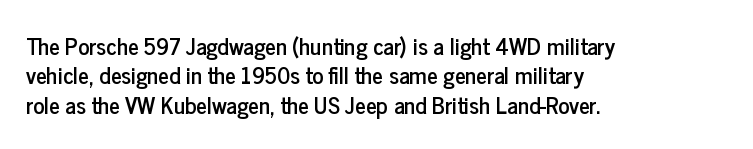
One-word summary of the alignment: left. Posture: vertical. The tracking reads as untouched default to a designer's eye. Each row of text sits above clean, open space. Does the leading feel generous? No, just average.
